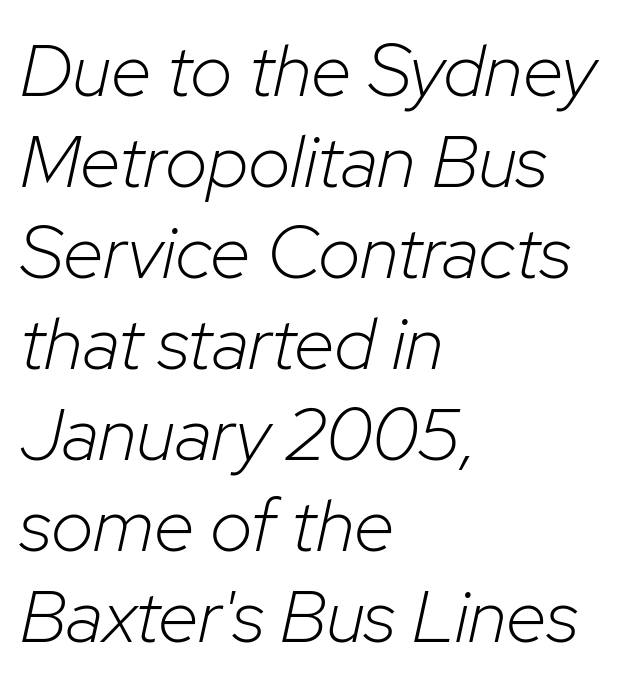
{"italic": "yes", "lean": "right", "slant_degrees": 12, "bold": "no", "weight": "light", "width": "normal", "stroke_contrast": "low", "x_height": "medium", "monospaced": "no", "underline": "no", "align": "left", "line_spacing_ratio": 1.23, "letter_spacing": "normal", "letter_spacing_em": 0.0, "glyph_px": 74}
